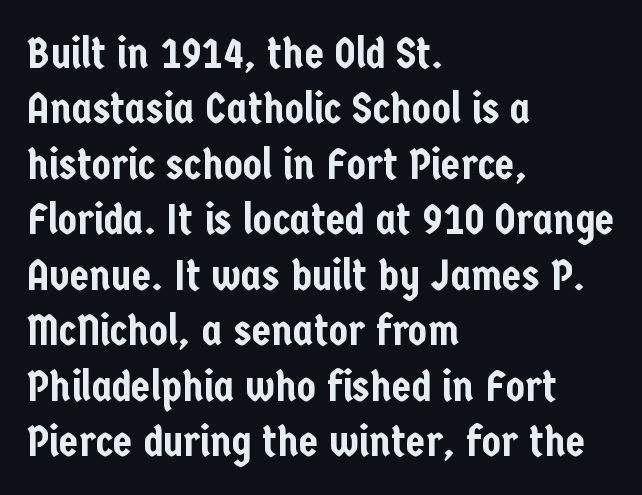
Q: Is the text italic (slanted)? A: No, it is upright.
Q: Is the typeface a serif or a sans-serif typeface? A: Sans-serif.
Q: Is the text underlined? A: No.
Q: How is the paragraph aligned? A: Left-aligned.
Q: Is the spacing between letters normal or unusually wide? A: Normal.
Q: Is the spacing between lines tight, normal or loose? A: Normal.
Q: Width (condensed, normal, or wide)? A: Condensed.
Q: Stroke contrast? A: Low.
Q: x-height? A: Medium.
Q: Monospaced? A: No.
